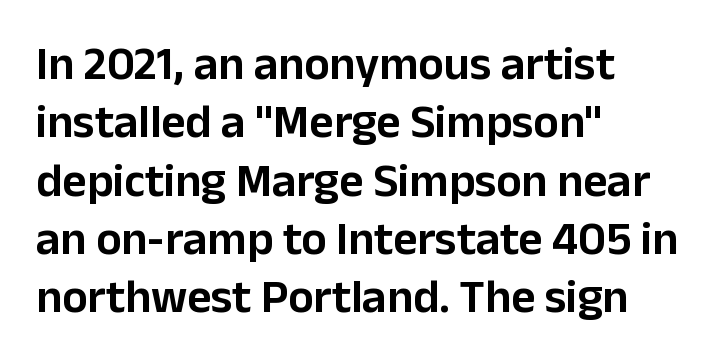
{"serif": "no", "italic": "no", "width": "normal", "stroke_contrast": "low", "x_height": "medium", "monospaced": "no", "underline": "no", "align": "left", "line_spacing_ratio": 1.24, "letter_spacing": "normal", "letter_spacing_em": 0.0, "glyph_px": 47}
